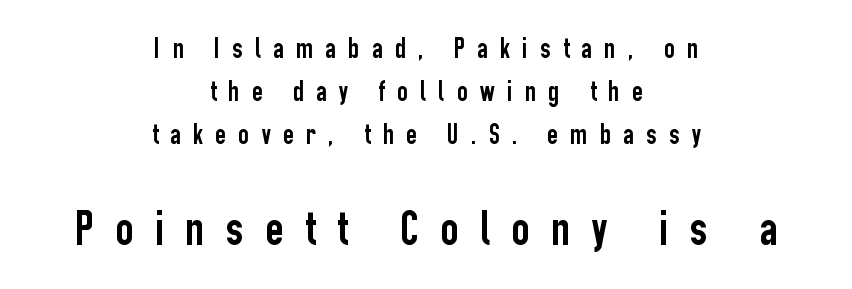
You could only call the tracking loose — the letters float apart. The more generous point size was reserved for the lower chunk. In terms of letterform style, serifs are entirely absent. This sample has the flowing, uneven cadence of proportional lettering. If you drew a line through each stem, it would be perfectly vertical. How would I describe the line gaps? Plain and ordinary.
